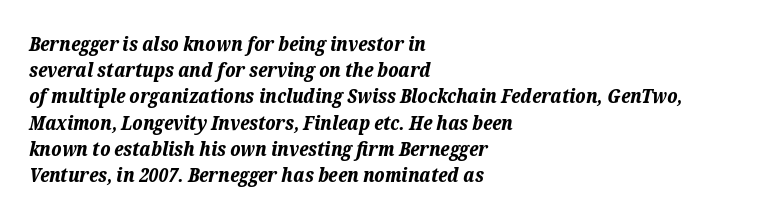
{"italic": "yes", "lean": "right", "slant_degrees": 12, "bold": "yes", "underline": "no", "align": "left", "line_spacing": "normal", "line_spacing_ratio": 1.31, "letter_spacing": "normal", "letter_spacing_em": 0.0, "glyph_px": 20}
